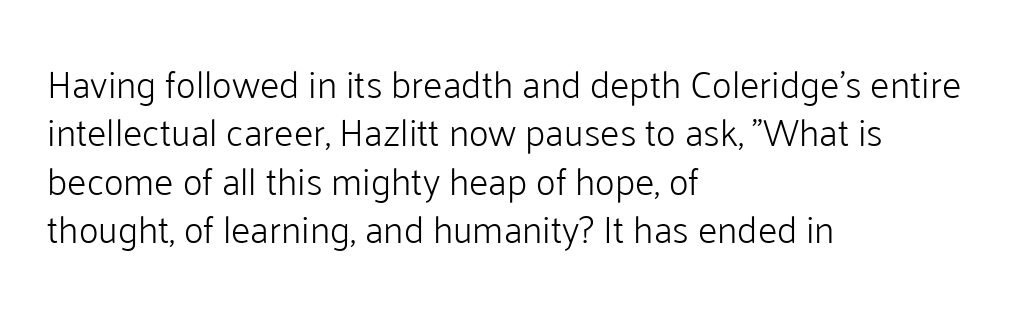
No extra ink here — the face is not bold. Italic? Not at all — the glyphs are vertical. Short note: letters normally spaced. Descenders hang freely into open space. The compositor pushed each line to the left boundary. The passage shown is typed in a proportional face where columns would drift.
